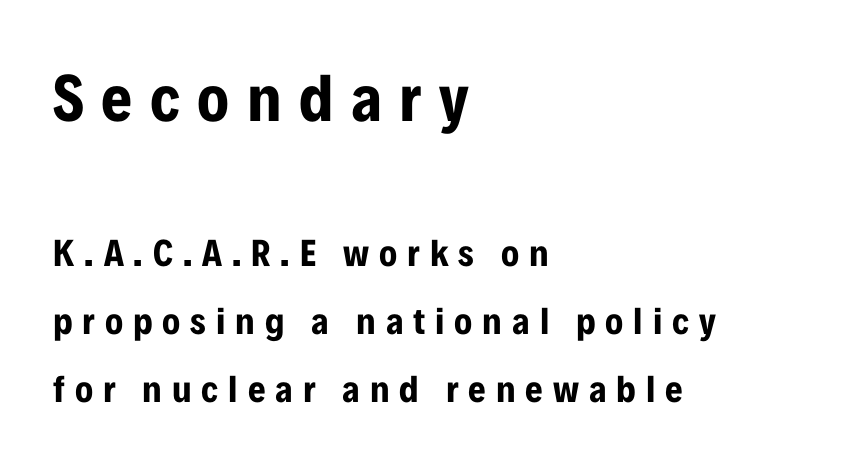
The image shows 67 px bold, condensed sans-serif type, upright; set left-aligned, line spacing 1.79x, unusually wide letter spacing (+0.26 em), not underlined; the first (top) block is 1.76x larger; low stroke contrast and a medium x-height.
